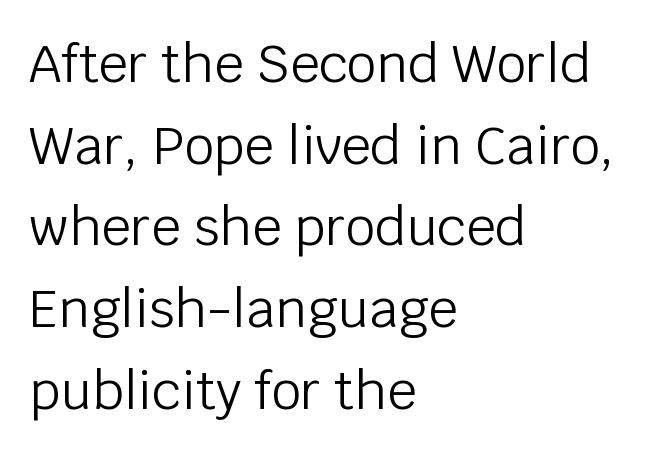
Unlike italic type, these characters show no tilt at all. Vertical stems look standard width or narrower in stroke. Is this a fixed-width face? No — the glyphs have proportional, varying widths. Vertical spacing — default.
